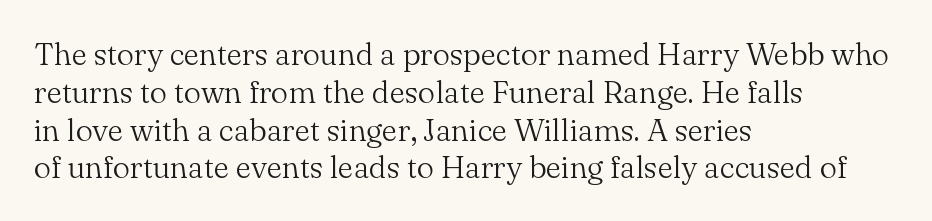
The image shows 31 px light serif type, upright; set left-aligned, line spacing 1.22x, normal letter spacing, not underlined; medium stroke contrast and a small x-height.
